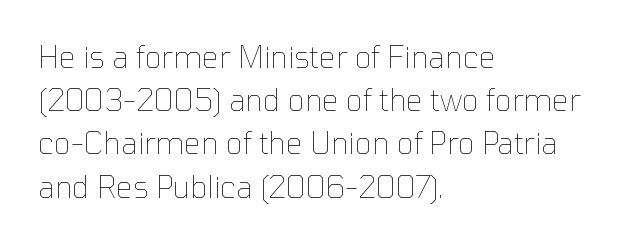
The image shows 30 px thin type, upright; set left-aligned, normal line spacing (1.44x), normal letter spacing, not underlined; low stroke contrast and a medium x-height.
